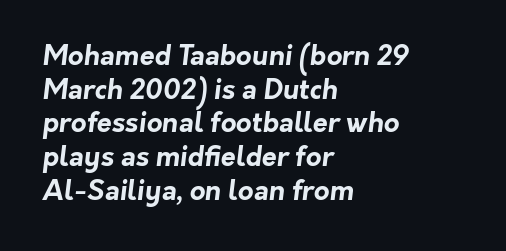
The strokes are fattened all the way to bold. The glyphs are unaccompanied by any horizontal stroke below them. Teacher's note: observe the even left margin — that is flush-left alignment. Does extra space separate the letters? No, they use regular spacing. Honestly, the row spacing looks completely unremarkable.
